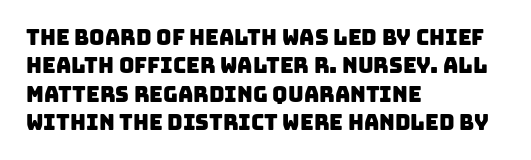
Each word holds together tightly as a unit, with standard inter-letter gaps. In terms of leading, this rendering sits right in the middle. Horizontally, the lines are justified to the leading edge only. Letters rest on an invisible, unmarked baseline.
